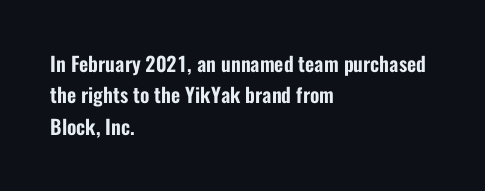
Q: Is the text italic (slanted)? A: No, it is upright.
Q: Is the text underlined? A: No.
Q: How is the paragraph aligned? A: Left-aligned.
Q: Is the spacing between letters normal or unusually wide? A: Normal.
Q: Is the spacing between lines tight, normal or loose? A: Normal.
